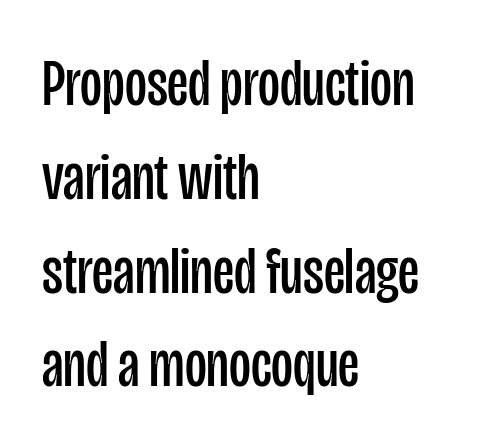
The image shows 67 px regular-weight, condensed sans-serif type, upright; set left-aligned, normal line spacing (1.4x), normal letter spacing, not underlined; low stroke contrast and a large x-height.
